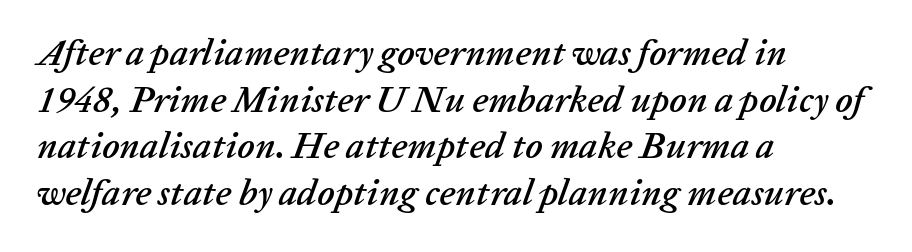
Q: Is the text italic (slanted)? A: Yes, it leans right by about 20 degrees.
Q: Is the text underlined? A: No.
Q: How is the paragraph aligned? A: Left-aligned.
Q: Is the spacing between letters normal or unusually wide? A: Normal.
Q: Is the spacing between lines tight, normal or loose? A: Normal.
Q: Width (condensed, normal, or wide)? A: Normal.
Q: Stroke contrast? A: Low.
Q: x-height? A: Medium.
Q: Monospaced? A: No.
